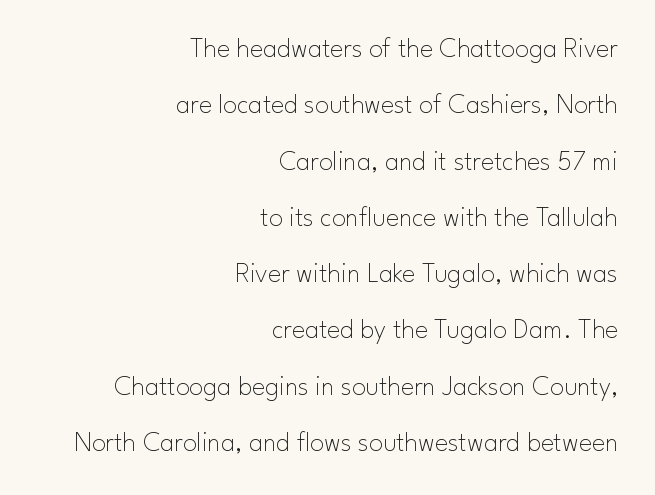
The image shows 28 px thin sans-serif type, upright; set right-aligned, loose line spacing (2.01x), normal letter spacing, not underlined; low stroke contrast and a small x-height.
